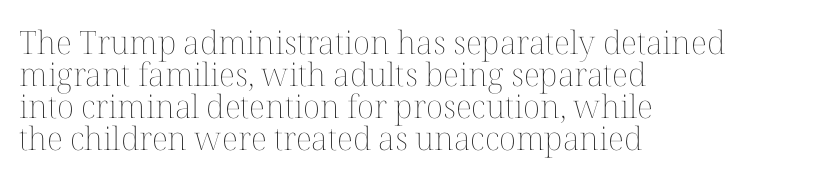
The image shows 32 px thin type, upright; set left-aligned, tight line spacing (1.0x), normal letter spacing, not underlined; medium stroke contrast and a medium x-height.
